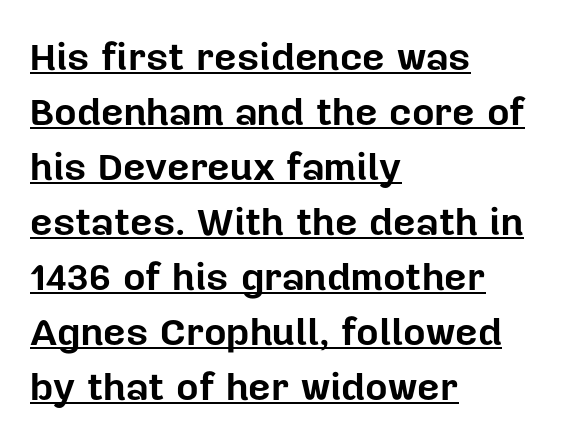
{"serif": "no", "italic": "no", "bold": "yes", "weight": "bold", "width": "normal", "stroke_contrast": "low", "x_height": "medium", "monospaced": "no", "underline": "yes", "align": "left", "line_spacing": "normal", "line_spacing_ratio": 1.41, "letter_spacing": "normal", "letter_spacing_em": 0.0, "glyph_px": 39}
